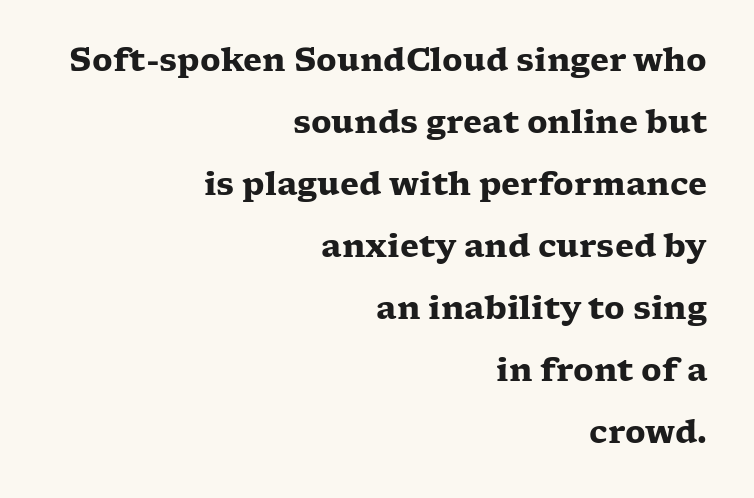
The image shows 31 px heavy, wide serif type, upright; set right-aligned, loose line spacing (2.0x), normal letter spacing, not underlined; low stroke contrast and a medium x-height.
